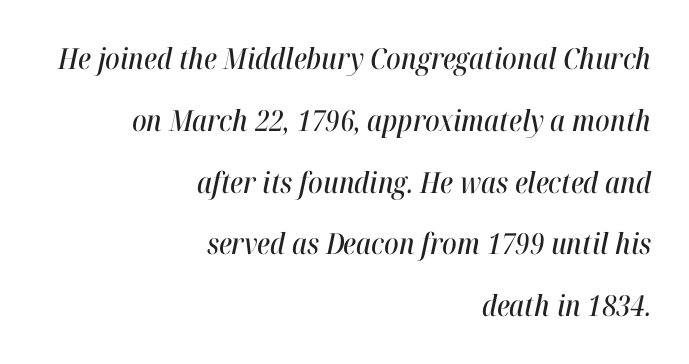
The image shows 29 px condensed type, italic (leaning right); set right-aligned, loose line spacing (2.13x), normal letter spacing, not underlined; high stroke contrast and a medium x-height.
